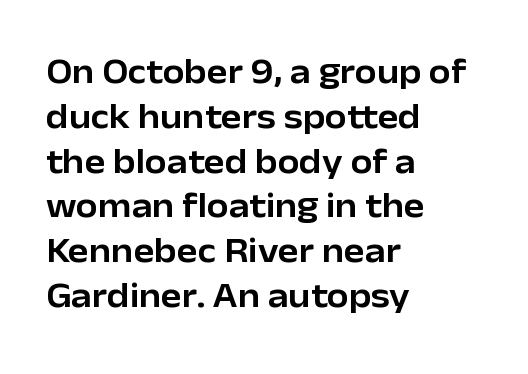
Q: Is the text italic (slanted)? A: No, it is upright.
Q: Is the typeface a serif or a sans-serif typeface? A: Sans-serif.
Q: Is the text underlined? A: No.
Q: How is the paragraph aligned? A: Left-aligned.
Q: Is the spacing between letters normal or unusually wide? A: Normal.
Q: Is the spacing between lines tight, normal or loose? A: Normal.
Q: Width (condensed, normal, or wide)? A: Normal.
Q: Stroke contrast? A: Low.
Q: x-height? A: Medium.
Q: Monospaced? A: No.
